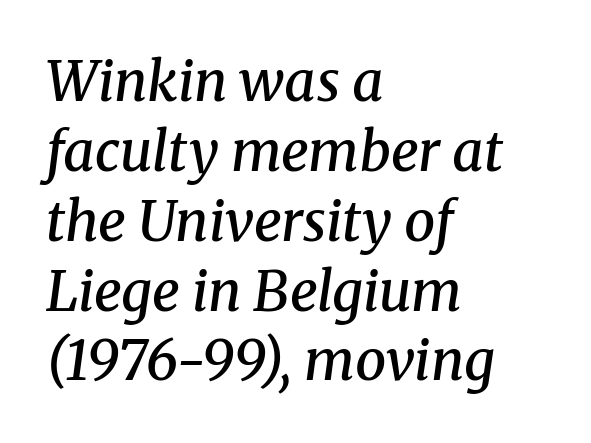
Q: Is the text bold? A: Semi-bold.
Q: Is the text italic (slanted)? A: Yes, it leans right by about 8 degrees.
Q: Is the typeface a serif or a sans-serif typeface? A: Serif.
Q: Is the text underlined? A: No.
Q: How is the paragraph aligned? A: Left-aligned.
Q: Is the spacing between letters normal or unusually wide? A: Normal.
Q: Is the spacing between lines tight, normal or loose? A: Normal.
Q: Width (condensed, normal, or wide)? A: Normal.
Q: Stroke contrast? A: Medium.
Q: x-height? A: Medium.
Q: Monospaced? A: No.
